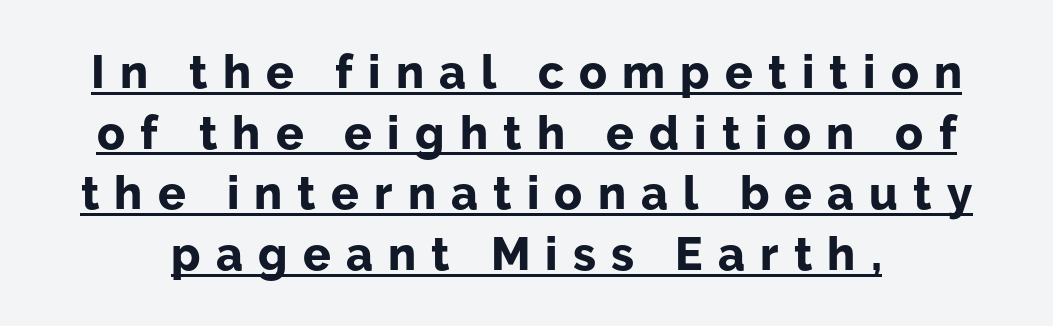
Q: Is the text bold? A: Yes.
Q: Is the text italic (slanted)? A: No, it is upright.
Q: Is the typeface a serif or a sans-serif typeface? A: Sans-serif.
Q: Is the text underlined? A: Yes.
Q: Is the spacing between letters normal or unusually wide? A: Unusually wide.
Q: Is the spacing between lines tight, normal or loose? A: Normal.
Q: Width (condensed, normal, or wide)? A: Normal.
Q: Stroke contrast? A: Low.
Q: x-height? A: Medium.
Q: Monospaced? A: No.
